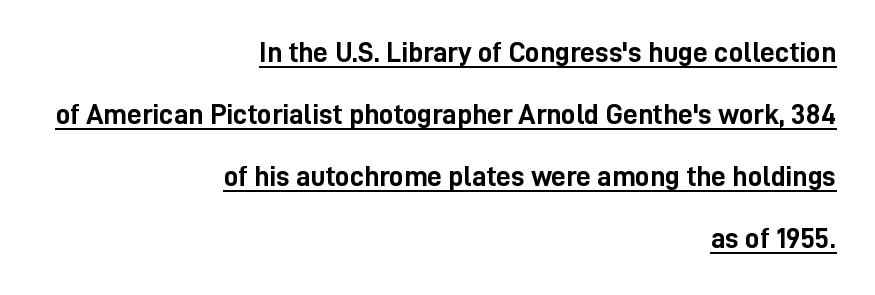
{"serif": "no", "italic": "no", "bold": "yes", "weight": "semibold", "width": "condensed", "stroke_contrast": "low", "x_height": "medium", "monospaced": "no", "underline": "yes", "align": "right", "line_spacing": "loose", "line_spacing_ratio": 2.14, "letter_spacing": "normal", "letter_spacing_em": 0.0, "glyph_px": 29}
